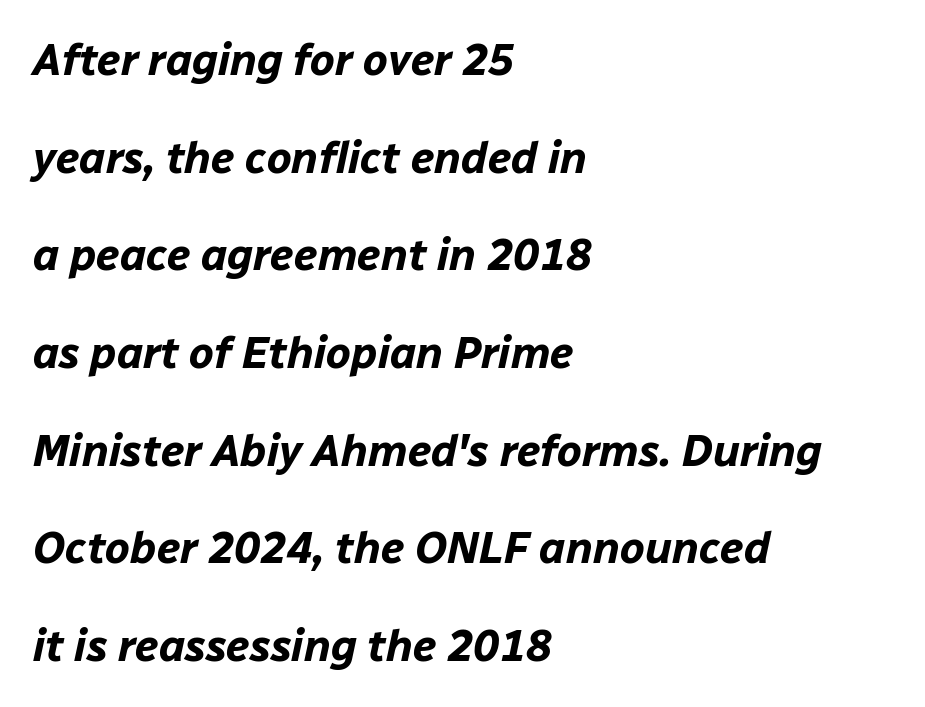
{"italic": "yes", "lean": "right", "slant_degrees": 12, "bold": "yes", "weight": "bold", "width": "normal", "stroke_contrast": "low", "x_height": "medium", "monospaced": "no", "underline": "no", "align": "left", "line_spacing": "loose", "line_spacing_ratio": 2.22, "letter_spacing": "normal", "letter_spacing_em": 0.0, "glyph_px": 44}
